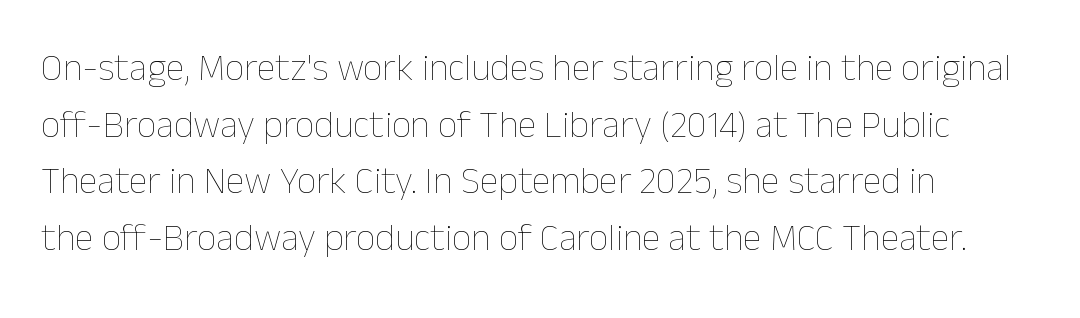
The image shows 38 px thin type, upright; set left-aligned, normal line spacing (1.49x), normal letter spacing, not underlined; low stroke contrast and a medium x-height.
